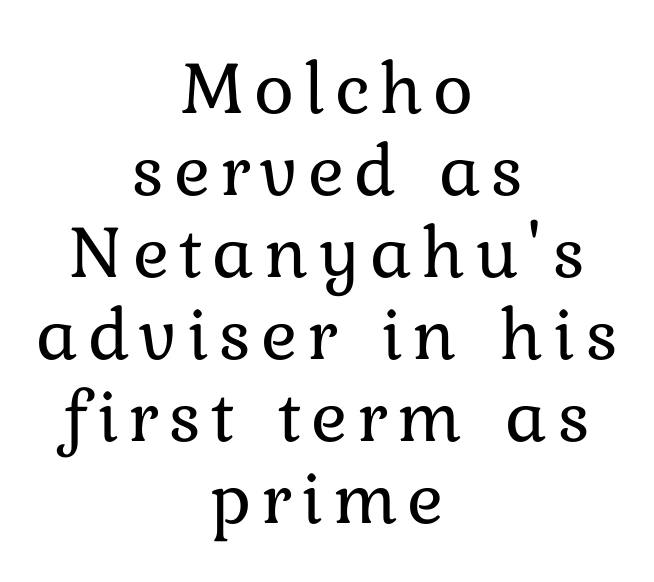
{"italic": "no", "bold": "no", "weight": "regular", "width": "normal", "stroke_contrast": "low", "x_height": "medium", "monospaced": "no", "underline": "no", "align": "center", "line_spacing": "tight", "line_spacing_ratio": 1.08, "glyph_px": 76}
